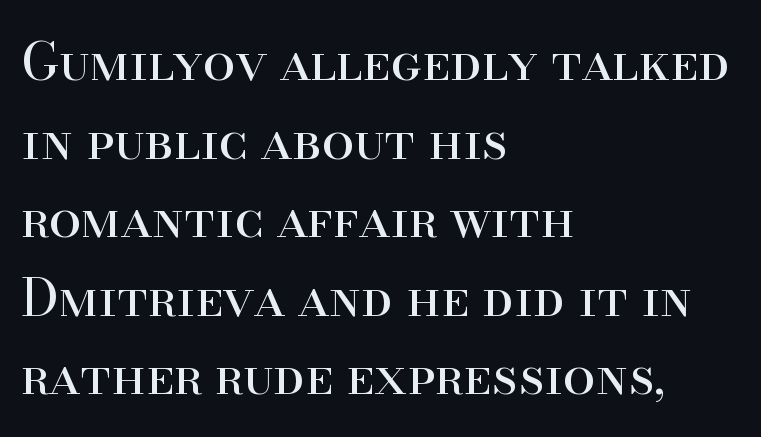
The characters are drawn with everyday or finer stroke widths. The face used here is proportionally spaced, like ordinary book or web type. Just letters on the line, the space beneath them empty. When letters stand straight like this, we call the style roman or upright. The compositor pushed each line to the left boundary. What's the leading like? Ordinary, nothing unusual.
